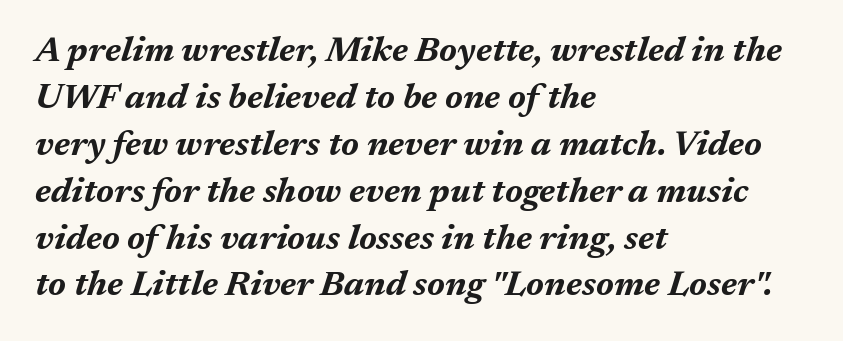
The image shows 35 px bold type, italic (leaning right); set left-aligned, normal line spacing (1.34x), normal letter spacing, not underlined; medium stroke contrast and a medium x-height.
